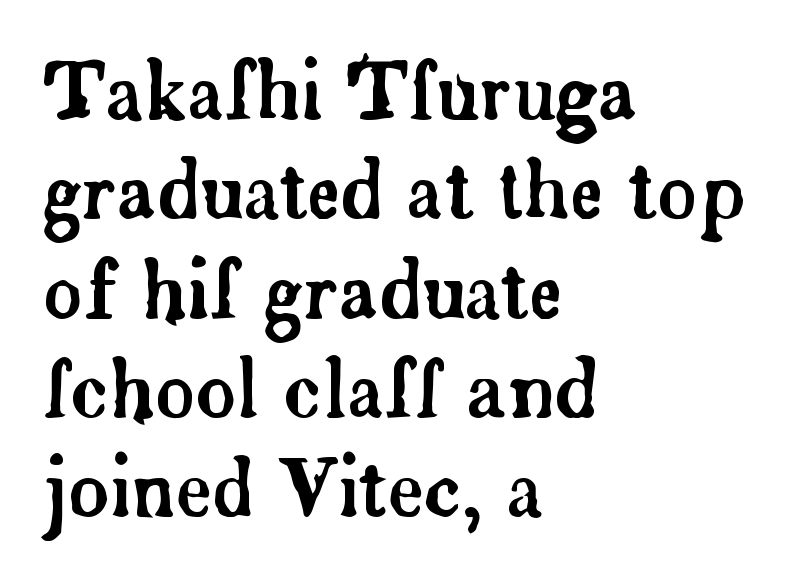
Q: Is the text italic (slanted)? A: No, it is upright.
Q: Is the typeface a serif or a sans-serif typeface? A: Serif.
Q: Is the text underlined? A: No.
Q: How is the paragraph aligned? A: Left-aligned.
Q: Is the spacing between letters normal or unusually wide? A: Normal.
Q: Is the spacing between lines tight, normal or loose? A: Normal.
Q: Width (condensed, normal, or wide)? A: Normal.
Q: Stroke contrast? A: Low.
Q: x-height? A: Small.
Q: Monospaced? A: No.
